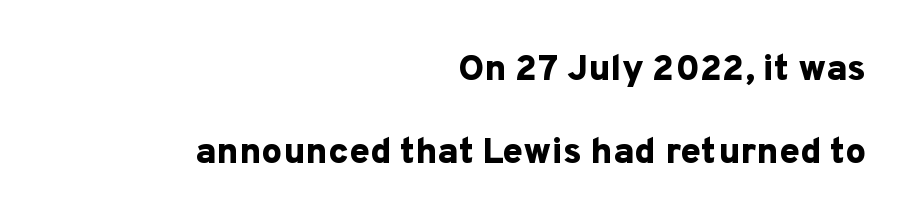
The image shows 37 px bold sans-serif type, upright; set right-aligned, loose line spacing (2.24x), normal letter spacing, not underlined; low stroke contrast and a medium x-height.
